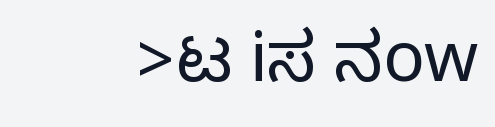
Q: Is the text italic (slanted)? A: No, it is upright.
Q: Is the typeface a serif or a sans-serif typeface? A: Sans-serif.
Q: Is the text underlined? A: No.
Q: How is the paragraph aligned? A: Right-aligned.
Q: Is the spacing between letters normal or unusually wide? A: Normal.
Q: Width (condensed, normal, or wide)? A: Condensed.
Q: Stroke contrast? A: Medium.
Q: Monospaced? A: No.
